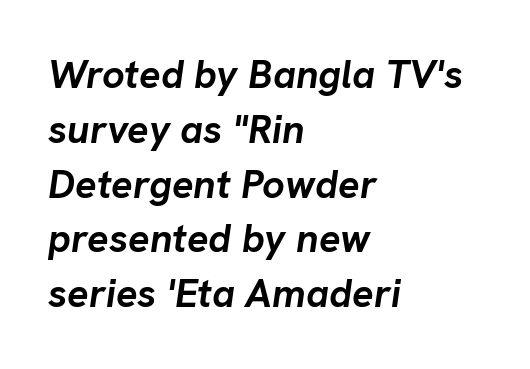
{"italic": "yes", "lean": "right", "slant_degrees": 8, "bold": "yes", "weight": "semibold", "width": "normal", "stroke_contrast": "low", "x_height": "medium", "monospaced": "no", "underline": "no", "align": "left", "line_spacing": "normal", "line_spacing_ratio": 1.37, "letter_spacing": "normal", "letter_spacing_em": 0.0, "glyph_px": 40}
